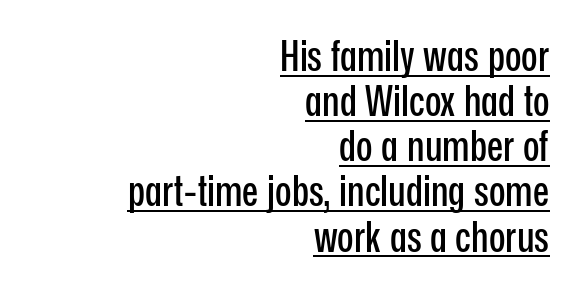
{"serif": "no", "italic": "no", "width": "condensed", "stroke_contrast": "low", "x_height": "medium", "monospaced": "no", "underline": "yes", "align": "right", "line_spacing": "tight", "line_spacing_ratio": 1.05, "letter_spacing": "normal", "letter_spacing_em": 0.0, "glyph_px": 43}
